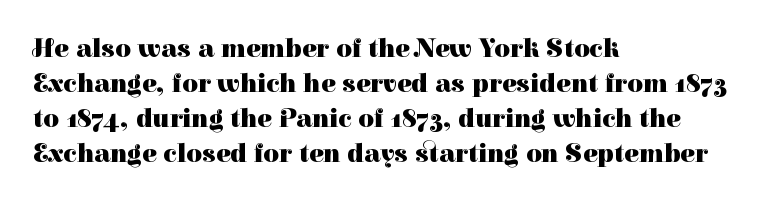
The image shows 27 px bold type, upright; set left-aligned, normal line spacing (1.3x), normal letter spacing, not underlined.
